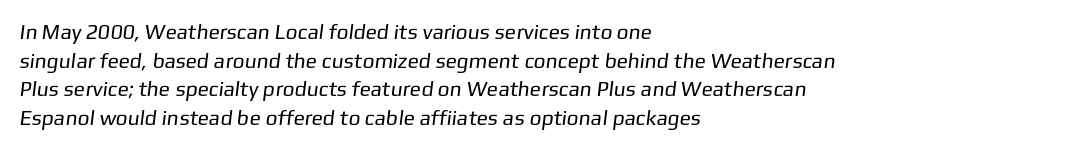
The designer left line spacing at the default. A typesetter would call this zero additional tracking. Nothing heavy about these letters — not bold at all. The passage is arranged the way most books set body copy — flush left.
